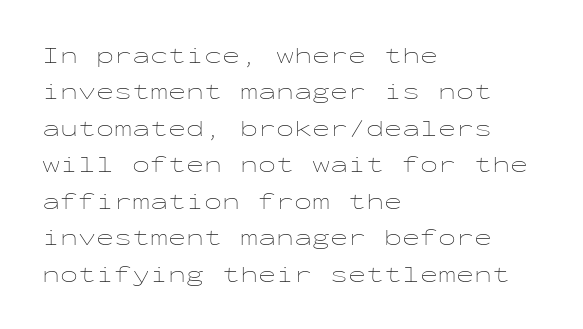
{"italic": "no", "bold": "no", "underline": "no", "align": "left", "line_spacing": "normal", "line_spacing_ratio": 1.52, "letter_spacing": "normal", "letter_spacing_em": 0.0, "glyph_px": 24}
